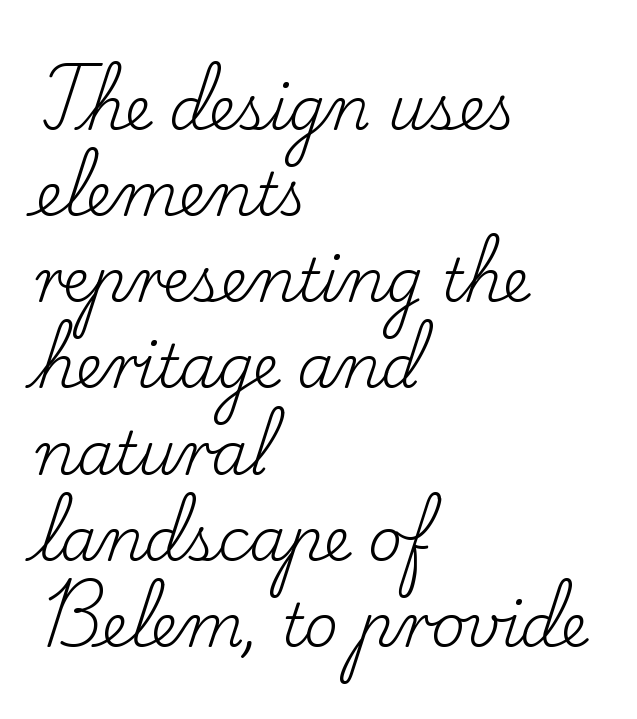
The image shows 59 px regular-weight serif type; set left-aligned, normal line spacing (1.46x), normal letter spacing, not underlined; low stroke contrast and a small x-height.
